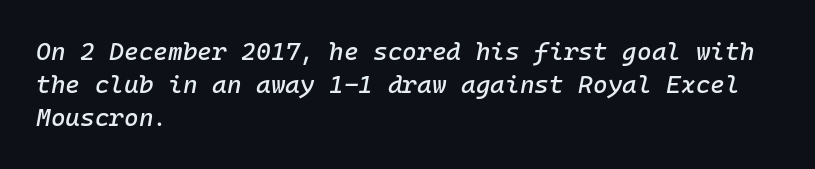
Q: Is the text italic (slanted)? A: Yes, it leans right by about 10 degrees.
Q: Is the text underlined? A: No.
Q: How is the paragraph aligned? A: Left-aligned.
Q: Is the spacing between letters normal or unusually wide? A: Normal.
Q: Is the spacing between lines tight, normal or loose? A: Normal.
